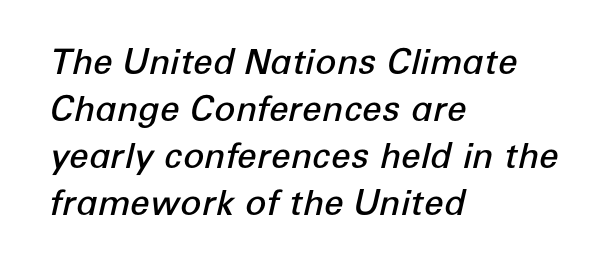
Bare-footed words on every line. Line beginnings align vertically; line endings do not. Does the leading feel generous? No, just average. Character widths vary here, with narrow letters taking less room than wide ones. The sample has been set in demibold, a notch under bold. In terms of posture, this sample is oblique.
